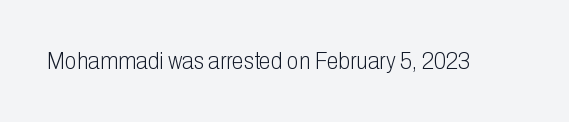
Q: Is the text bold? A: No.
Q: Is the text italic (slanted)? A: No, it is upright.
Q: Is the text underlined? A: No.
Q: Is the spacing between letters normal or unusually wide? A: Normal.
